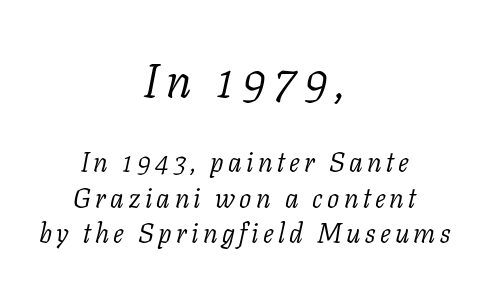
The image shows 47 px light serif type, italic (leaning right); set centered, normal line spacing (1.31x), not underlined; the first (top) block is 1.74x larger; low stroke contrast and a medium x-height.
